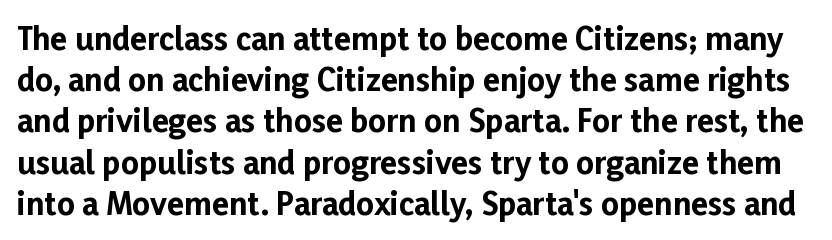
Q: Is the text bold? A: Yes.
Q: Is the text italic (slanted)? A: No, it is upright.
Q: Is the typeface a serif or a sans-serif typeface? A: Sans-serif.
Q: Is the text underlined? A: No.
Q: Is the spacing between letters normal or unusually wide? A: Normal.
Q: Is the spacing between lines tight, normal or loose? A: Normal.
Q: Width (condensed, normal, or wide)? A: Normal.
Q: Stroke contrast? A: Low.
Q: x-height? A: Medium.
Q: Monospaced? A: No.
